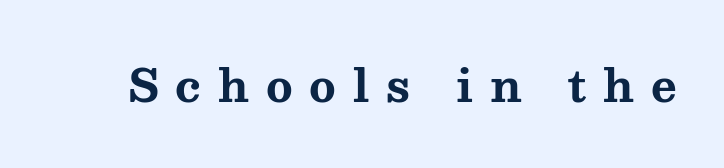
Q: Is the text bold? A: Yes.
Q: Is the text italic (slanted)? A: No, it is upright.
Q: Is the typeface a serif or a sans-serif typeface? A: Serif.
Q: Is the text underlined? A: No.
Q: Is the spacing between letters normal or unusually wide? A: Unusually wide.
Q: Width (condensed, normal, or wide)? A: Wide.
Q: Stroke contrast? A: Medium.
Q: x-height? A: Medium.
Q: Monospaced? A: No.
